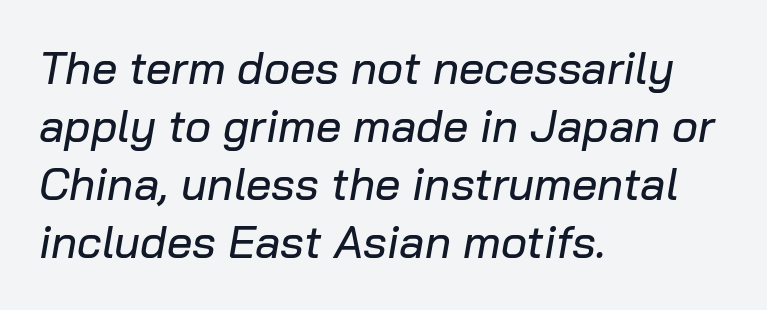
The letterforms sit shoulder to shoulder at normal distance. The letters advance in unequal steps, a hallmark of proportional type. It's the slanting kind of type. Where is the straight margin? On the left.
